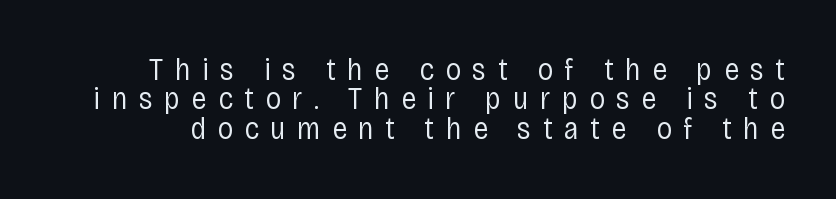
The image shows 31 px regular-weight, condensed sans-serif type, upright; set tight line spacing (0.95x), unusually wide letter spacing (+0.37 em), not underlined; low stroke contrast and a large x-height.
